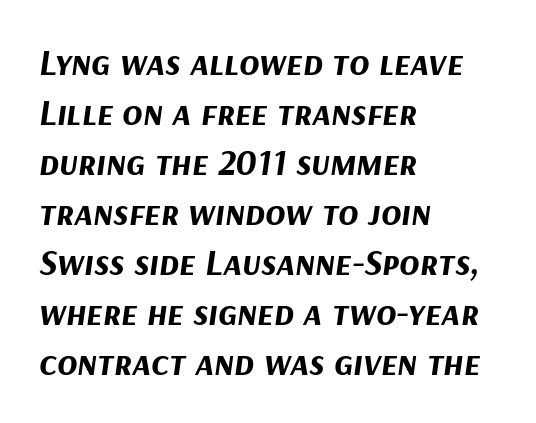
Is this a fixed-width face? No — the glyphs have proportional, varying widths. The font is running at its bold setting. Caption: standard tracking, unaltered. Check under the words: just untouched page. What's the leading like? Ordinary, nothing unusual.
